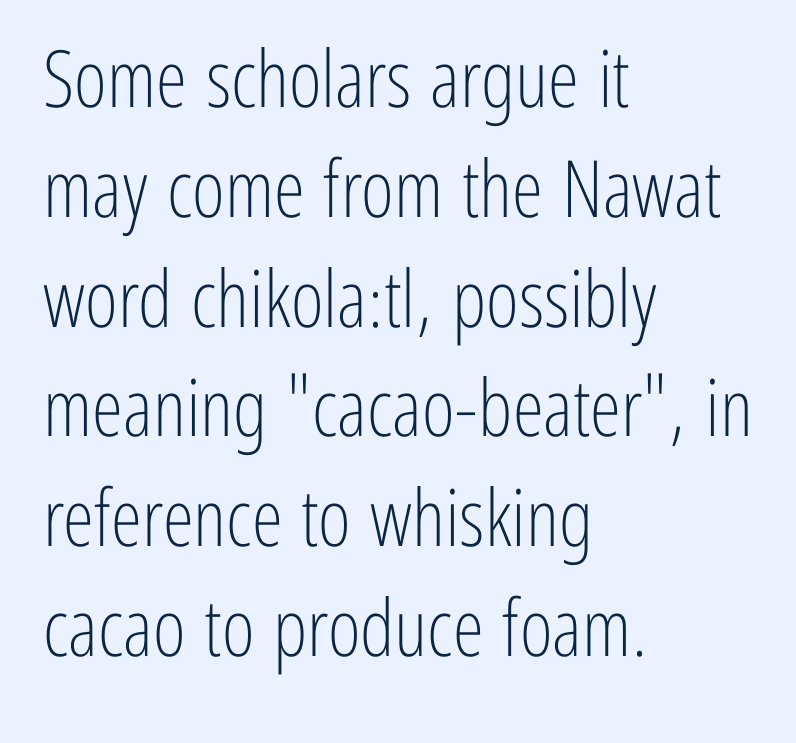
{"serif": "no", "italic": "no", "bold": "no", "weight": "light", "width": "condensed", "stroke_contrast": "low", "x_height": "medium", "monospaced": "no", "underline": "no", "align": "left", "line_spacing": "normal", "line_spacing_ratio": 1.39, "letter_spacing": "normal", "letter_spacing_em": 0.0, "glyph_px": 79}
